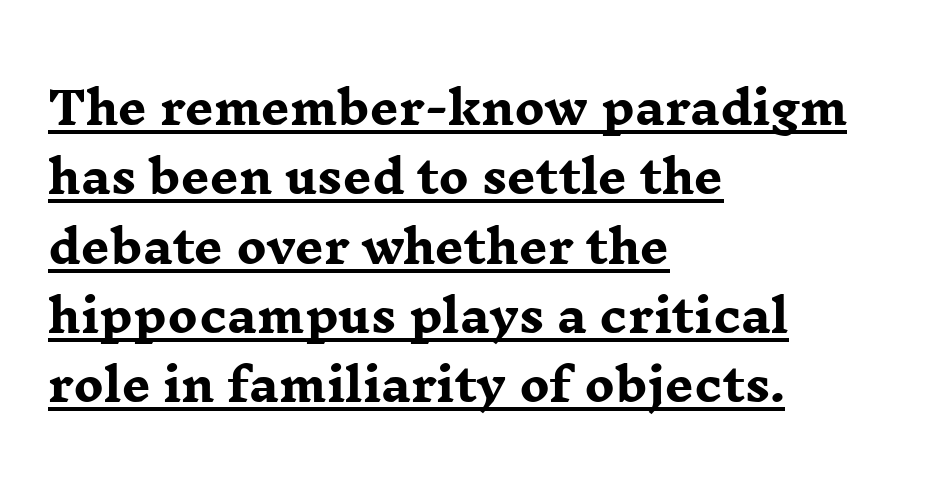
Q: Is the text bold? A: Yes.
Q: Is the text italic (slanted)? A: No, it is upright.
Q: Is the typeface a serif or a sans-serif typeface? A: Serif.
Q: Is the text underlined? A: Yes.
Q: How is the paragraph aligned? A: Left-aligned.
Q: Is the spacing between letters normal or unusually wide? A: Normal.
Q: Is the spacing between lines tight, normal or loose? A: Normal.
Q: Width (condensed, normal, or wide)? A: Wide.
Q: Stroke contrast? A: Low.
Q: x-height? A: Medium.
Q: Monospaced? A: No.
